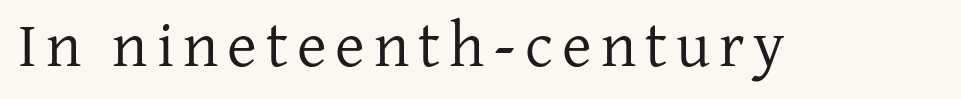
No word sits above an underline. The font sits on the lighter half of the weight spectrum, regular included. Varying glyph widths throughout — classic text-font behaviour. Italic: no, the glyphs are upright roman. What kind of face is this? One with serifs.
